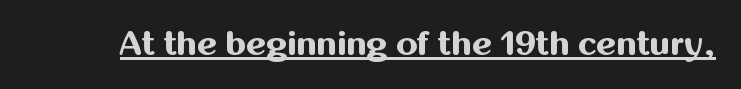
The image shows 34 px bold sans-serif type, upright; set normal letter spacing, underlined; medium stroke contrast and a medium x-height.
